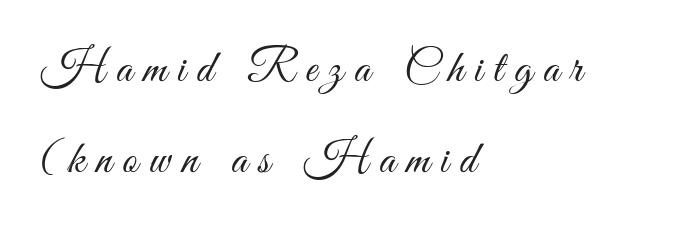
{"serif": "no", "bold": "no", "weight": "light", "width": "condensed", "stroke_contrast": "medium", "x_height": "small", "monospaced": "no", "underline": "no", "align": "left", "line_spacing": "loose", "line_spacing_ratio": 1.98, "letter_spacing": "wide", "letter_spacing_em": 0.24, "glyph_px": 46}
